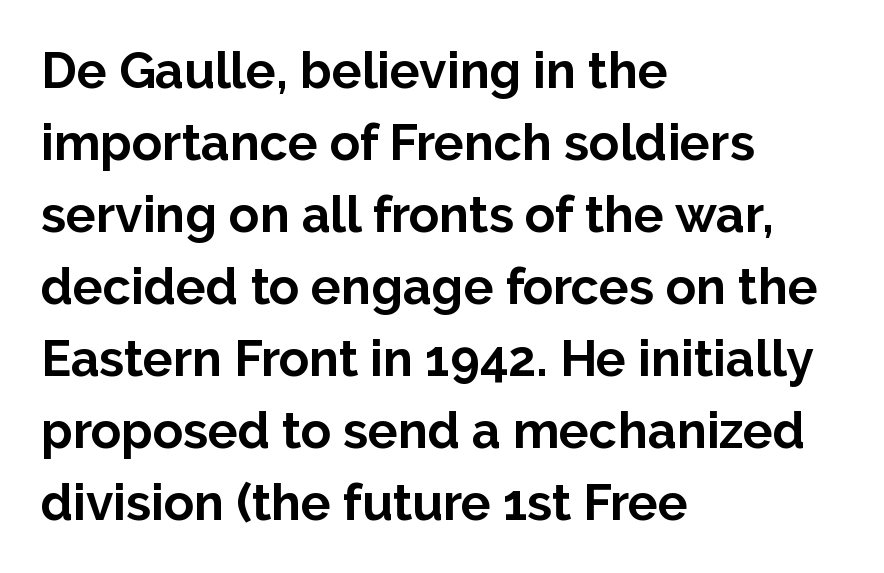
The image shows 50 px bold sans-serif type, upright; set left-aligned, normal line spacing (1.44x), normal letter spacing, not underlined; low stroke contrast and a medium x-height.
